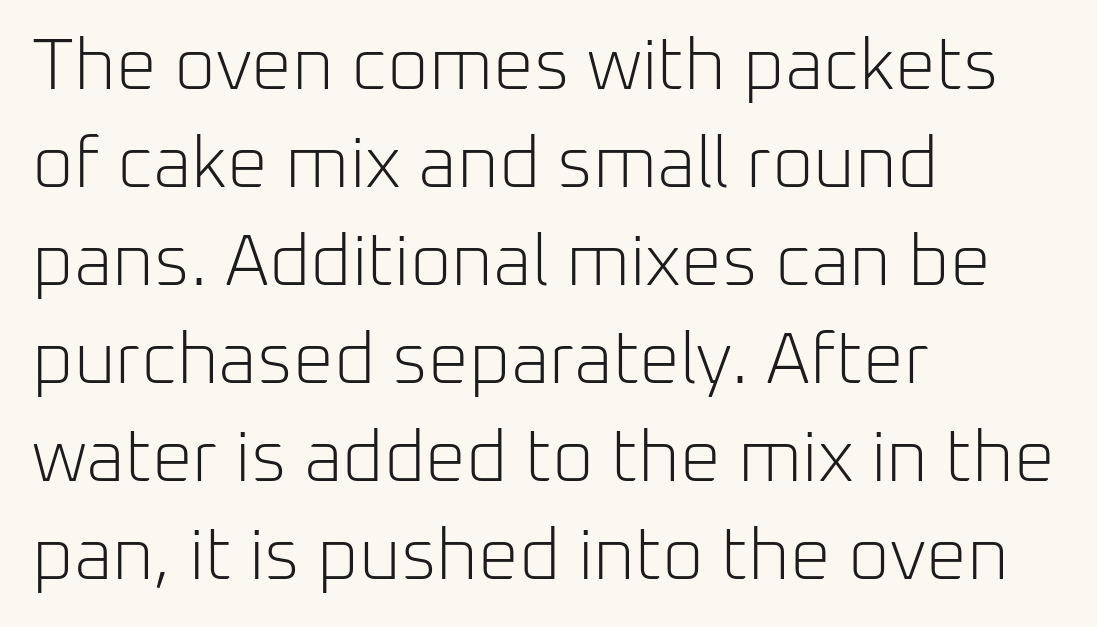
The image shows 72 px light sans-serif type, upright; set left-aligned, normal line spacing (1.36x), normal letter spacing, not underlined; low stroke contrast and a medium x-height.
